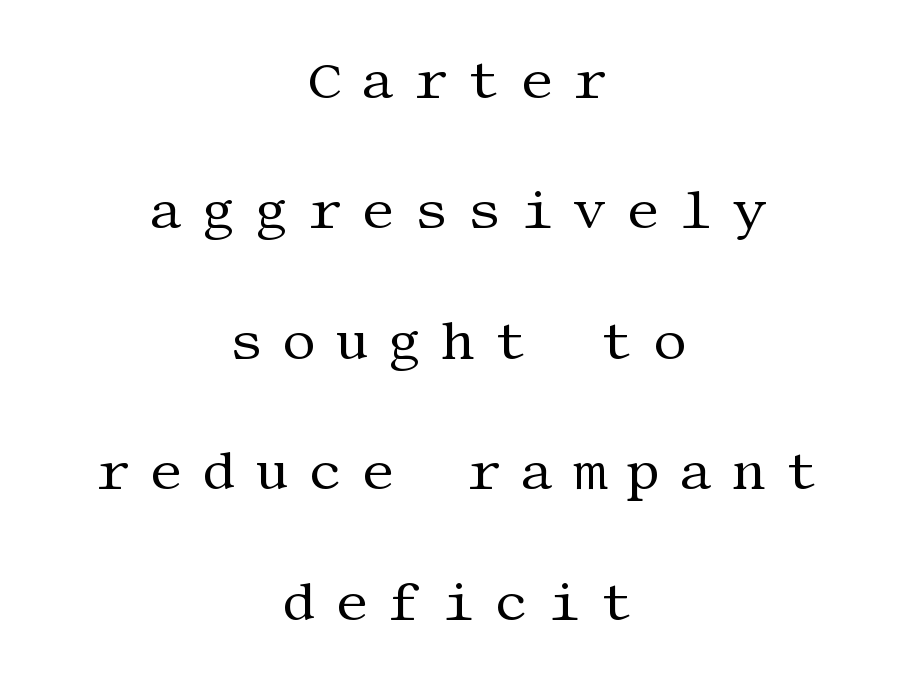
The rag falls on both sides of this text block equally. The tracking jumps out immediately: characters are airy and widely separated. This rendering features lettering with no underline. The designer went with a serif here, giving each stem small feet. Tall strokes in this sample are plumb rather than angled.
